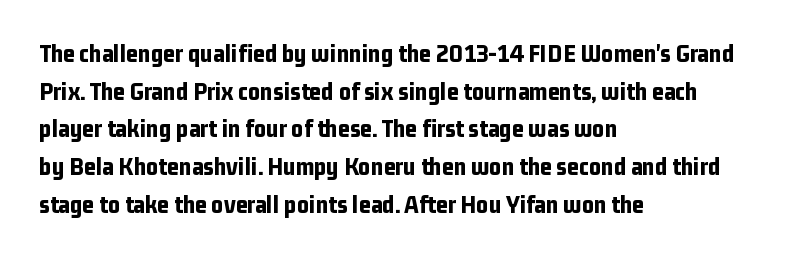
The image shows 26 px bold type, upright; set left-aligned, normal line spacing (1.45x), normal letter spacing, not underlined.
